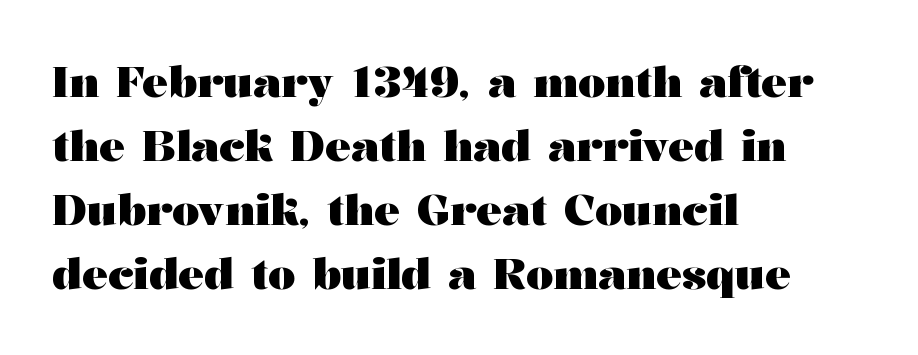
The zone under the glyphs is completely vacant. Vertically, the passage feels balanced, rows spaced as you'd expect. Students, this is bold: see how much ink each stroke carries. Where is the straight margin? On the left.
